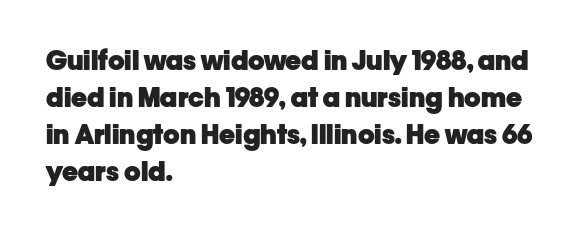
{"italic": "no", "bold": "yes", "underline": "no", "align": "left", "line_spacing": "normal", "line_spacing_ratio": 1.37, "letter_spacing": "normal", "letter_spacing_em": 0.0, "glyph_px": 27}
